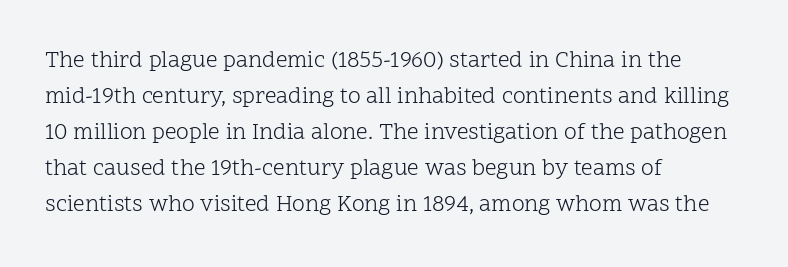
The image shows 23 px text type, upright; set left-aligned, normal line spacing (1.56x), normal letter spacing, not underlined.
